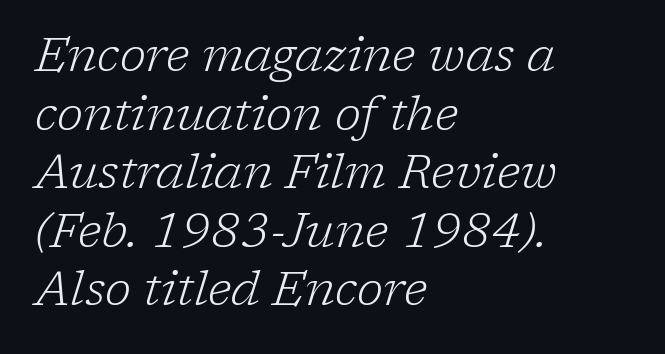
Q: Is the text bold? A: No.
Q: Is the text italic (slanted)? A: Yes, it leans right by about 17 degrees.
Q: Is the typeface a serif or a sans-serif typeface? A: Serif.
Q: Is the text underlined? A: No.
Q: How is the paragraph aligned? A: Left-aligned.
Q: Is the spacing between letters normal or unusually wide? A: Normal.
Q: Width (condensed, normal, or wide)? A: Normal.
Q: Stroke contrast? A: Low.
Q: x-height? A: Medium.
Q: Monospaced? A: No.
